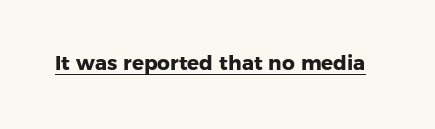
Q: Is the text bold? A: Yes.
Q: Is the text underlined? A: Yes.
Q: Is the spacing between letters normal or unusually wide? A: Normal.
